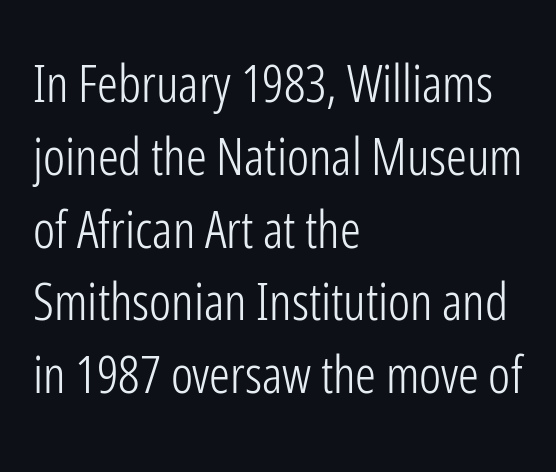
The image shows 52 px light, condensed sans-serif type, upright; set left-aligned, normal line spacing (1.4x), normal letter spacing, not underlined; low stroke contrast and a medium x-height.
